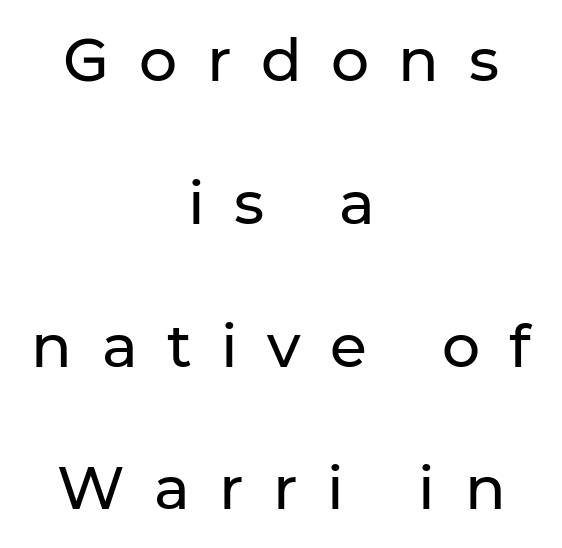
{"serif": "no", "italic": "no", "width": "normal", "stroke_contrast": "low", "x_height": "medium", "monospaced": "no", "underline": "no", "align": "center", "line_spacing": "loose", "line_spacing_ratio": 2.38, "letter_spacing": "wide", "letter_spacing_em": 0.49, "glyph_px": 60}
